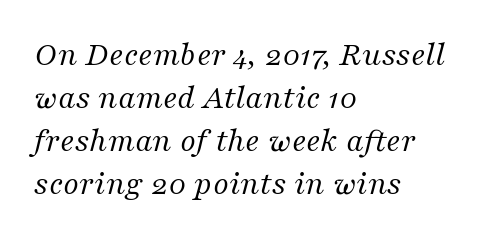
The image shows 34 px regular-weight serif type, italic (leaning right); set left-aligned, normal line spacing (1.26x), normal letter spacing, not underlined; medium stroke contrast and a medium x-height.
